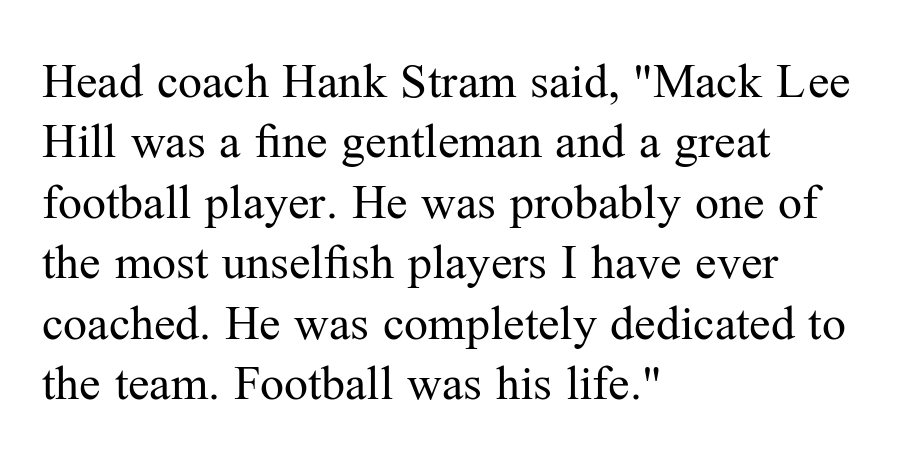
Spacing verdict: proportional, widths tailored to each character. The letters stand upright; this is a roman face. The designer went with a serif here, giving each stem small feet. Horizontally, the lines are justified to the leading edge only.
